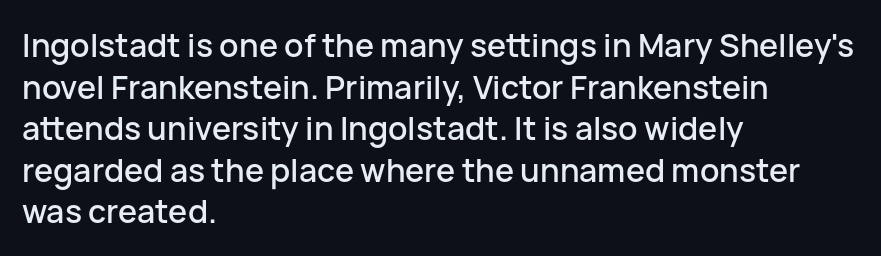
These lines were composed using upright roman letters. The horizontal fit of the characters is conventional and even. The rows are spaced the way most documents space them. Rule under the text: the space is simply empty. This sample has the flowing, uneven cadence of proportional lettering.
